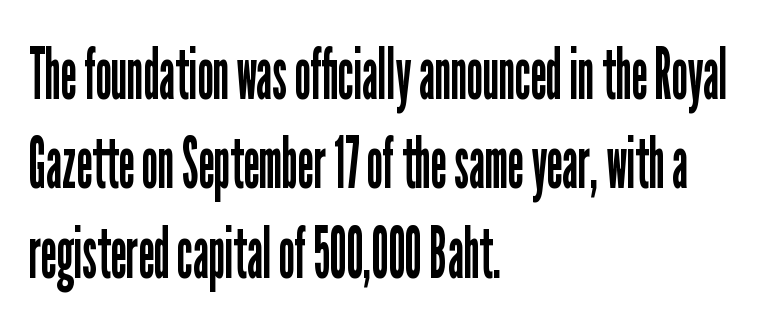
Q: Is the text bold? A: No.
Q: Is the text italic (slanted)? A: No, it is upright.
Q: Is the typeface a serif or a sans-serif typeface? A: Sans-serif.
Q: Is the text underlined? A: No.
Q: How is the paragraph aligned? A: Left-aligned.
Q: Is the spacing between letters normal or unusually wide? A: Normal.
Q: Width (condensed, normal, or wide)? A: Condensed.
Q: Stroke contrast? A: Low.
Q: x-height? A: Medium.
Q: Monospaced? A: No.
